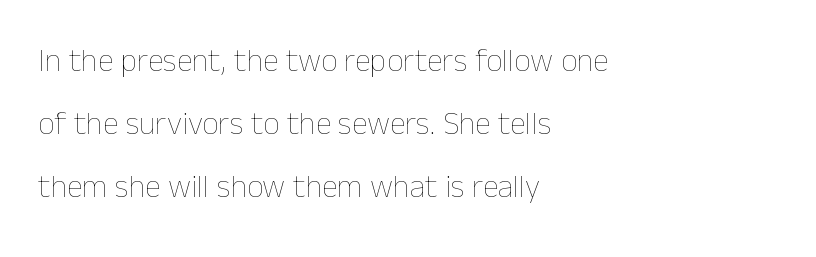
Does extra space separate the letters? No, they use regular spacing. Glance below the letters and you will spot only blank space. You could not count columns in this text — the font is proportionally spaced. Characters remain perfectly vertical along every line. Horizontal bands of white between lines are thick stripes.
